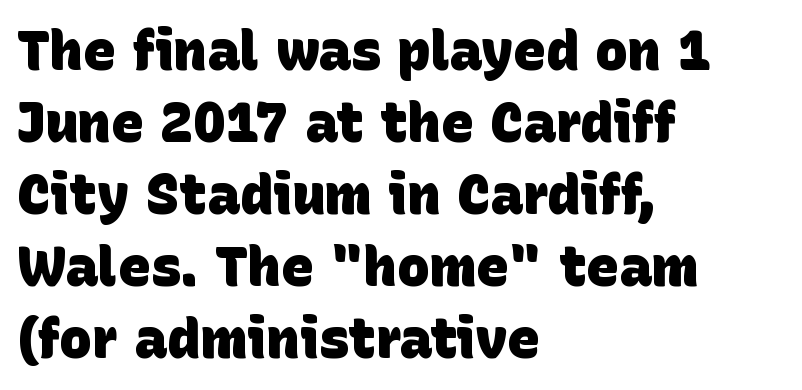
Note the varied advance widths — an 'i' is clearly narrower than an 'm'. Caption: multi-line text, flush left, ragged right. Stroke terminals: plain, sans-serif. A full-strength bold gives these letters their thick strokes.
